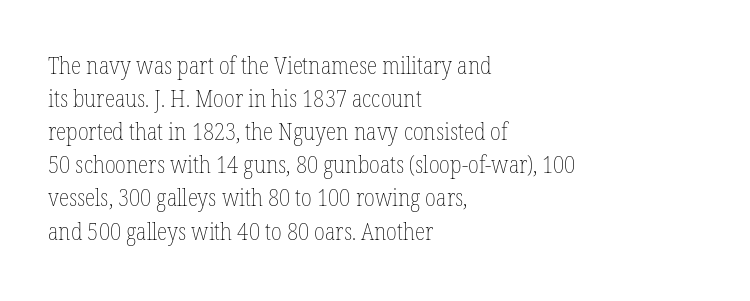
{"italic": "no", "bold": "no", "underline": "no", "align": "left", "line_spacing": "normal", "line_spacing_ratio": 1.38, "letter_spacing": "normal", "letter_spacing_em": 0.0, "glyph_px": 24}
